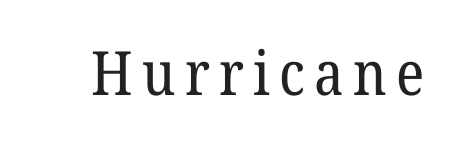
Q: Is the text bold? A: No.
Q: Is the typeface a serif or a sans-serif typeface? A: Serif.
Q: Is the text underlined? A: No.
Q: Width (condensed, normal, or wide)? A: Normal.
Q: Stroke contrast? A: Low.
Q: x-height? A: Medium.
Q: Monospaced? A: No.
